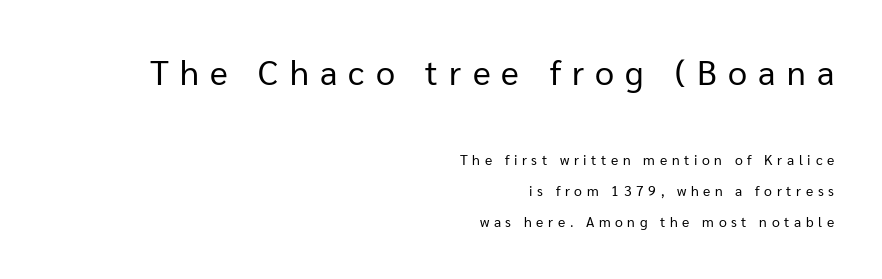
The space between consecutive lines is lavish. Words appear elongated and porous because spacing is wide. The strokes are not fattened; the text isn't bold. Think of a printed novel: that variable character pitch is what you see here. I'd call this a sans setting — the letters go barefoot.
